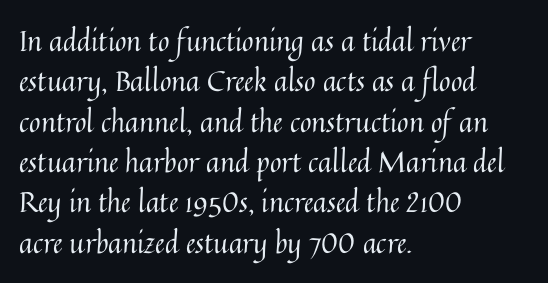
Q: Is the text bold? A: No.
Q: Is the text underlined? A: No.
Q: How is the paragraph aligned? A: Left-aligned.
Q: Is the spacing between letters normal or unusually wide? A: Normal.
Q: Is the spacing between lines tight, normal or loose? A: Normal.
Q: Width (condensed, normal, or wide)? A: Normal.
Q: Stroke contrast? A: Medium.
Q: x-height? A: Medium.
Q: Monospaced? A: No.
